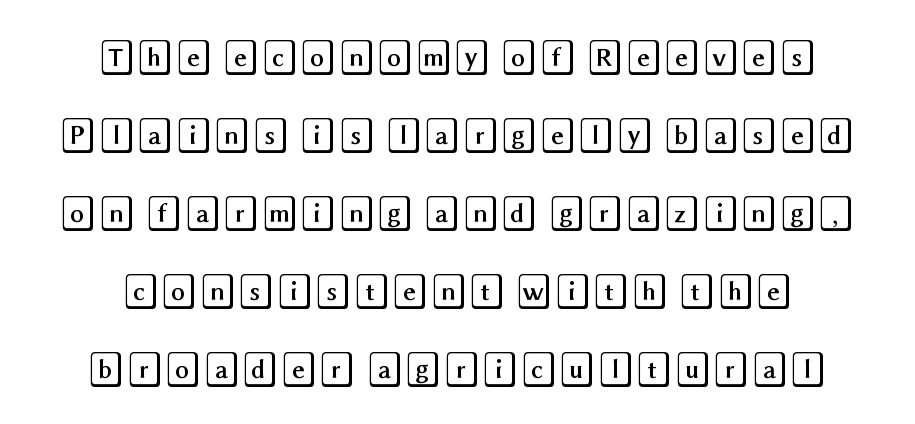
{"italic": "no", "width": "wide", "x_height": "large", "underline": "no", "line_spacing": "loose", "line_spacing_ratio": 2.23, "letter_spacing": "normal", "letter_spacing_em": 0.0, "glyph_px": 35}
